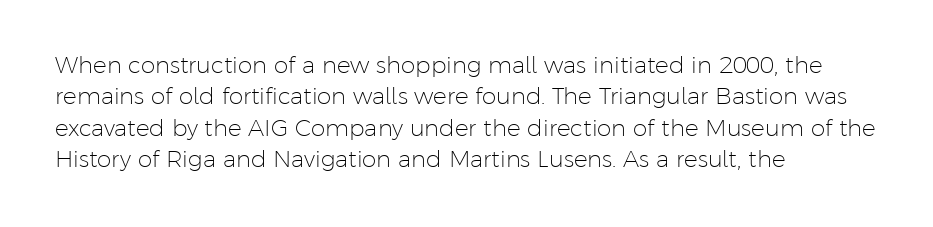
One glance says typical: line gaps are just what's usual. What stands out about the letter spacing? Nothing — it is the standard amount. This reads as an unemphasized weight, regular at the heaviest. The text block is weighted toward the left margin, trailing off unevenly rightward. Descender tails drop into unmarked territory. The specimen reads as upright at a glance.
